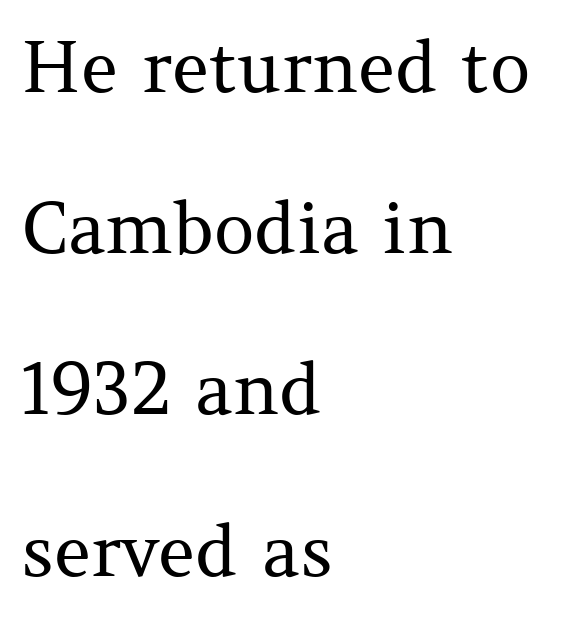
{"serif": "yes", "italic": "no", "bold": "no", "weight": "regular", "width": "normal", "stroke_contrast": "medium", "x_height": "medium", "monospaced": "no", "underline": "no", "align": "left", "line_spacing": "loose", "line_spacing_ratio": 2.27, "letter_spacing": "normal", "letter_spacing_em": 0.0, "glyph_px": 71}
